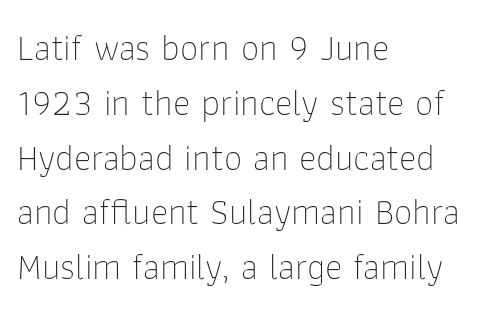
{"serif": "no", "italic": "no", "bold": "no", "weight": "thin", "width": "normal", "stroke_contrast": "low", "x_height": "medium", "monospaced": "no", "underline": "no", "align": "left", "line_spacing": "normal", "line_spacing_ratio": 1.48, "letter_spacing": "normal", "letter_spacing_em": 0.0, "glyph_px": 37}
